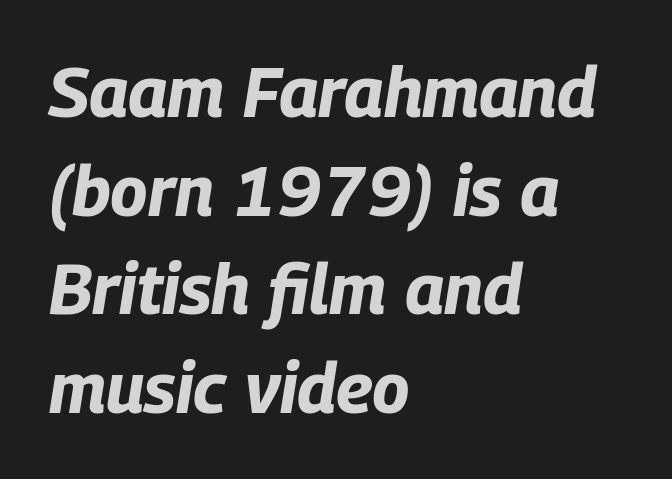
{"italic": "yes", "lean": "right", "slant_degrees": 9, "bold": "yes", "weight": "bold", "width": "condensed", "stroke_contrast": "low", "x_height": "large", "monospaced": "no", "underline": "no", "align": "left", "line_spacing": "normal", "line_spacing_ratio": 1.41, "letter_spacing": "normal", "letter_spacing_em": 0.0, "glyph_px": 70}
